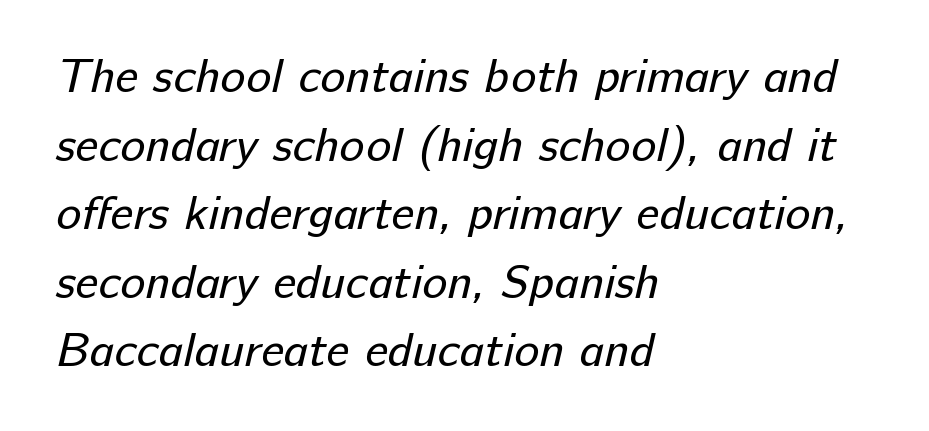
In terms of letterspacing, this is plain default setting. Grotesque or geometric, the face here clearly has no serifs. A bare baseline throughout the passage. The weight would be labelled regular, book, light, or lighter still. The block of text has a typical density, with ordinary space between rows.
